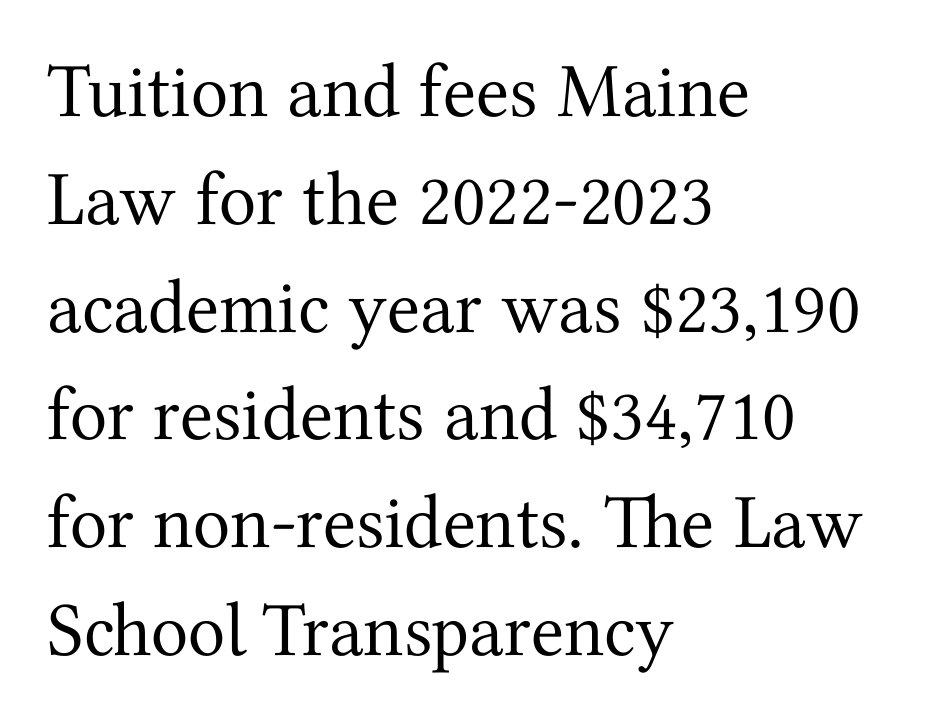
The image shows 77 px regular-weight serif type, upright; set left-aligned, normal line spacing (1.4x), normal letter spacing, not underlined; medium stroke contrast and a medium x-height.
